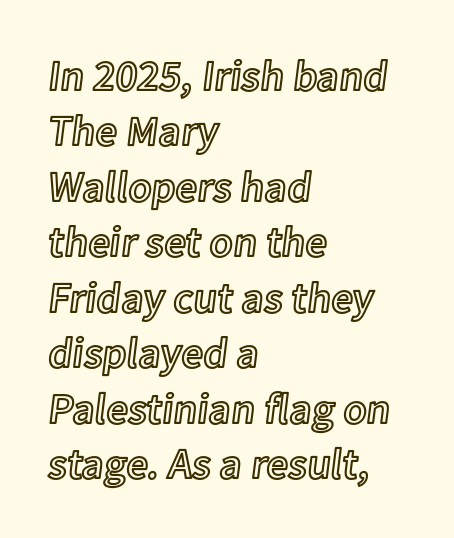
{"width": "normal", "x_height": "medium", "monospaced": "no", "underline": "no", "align": "left", "line_spacing": "normal", "line_spacing_ratio": 1.29, "letter_spacing": "normal", "letter_spacing_em": 0.0, "glyph_px": 43}
